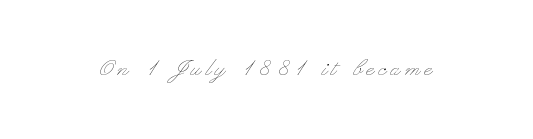
Only glyphs here, with clear space below each row. The face used here is proportionally spaced, like ordinary book or web type. Heaviness? Minimal to ordinary, like unemphasized prose.
